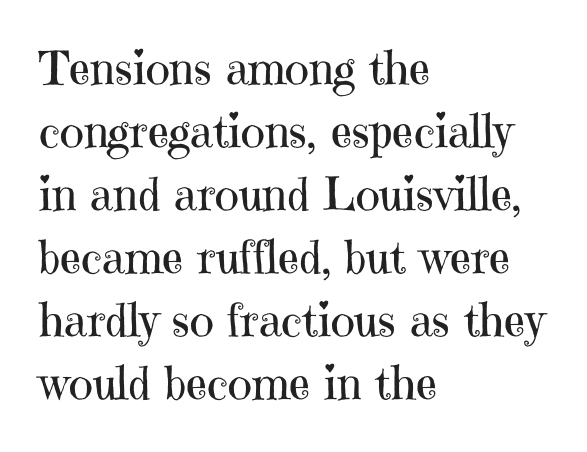
The image shows 46 px regular-weight serif type, upright; set left-aligned, normal line spacing (1.37x), normal letter spacing, not underlined; high stroke contrast and a medium x-height.
